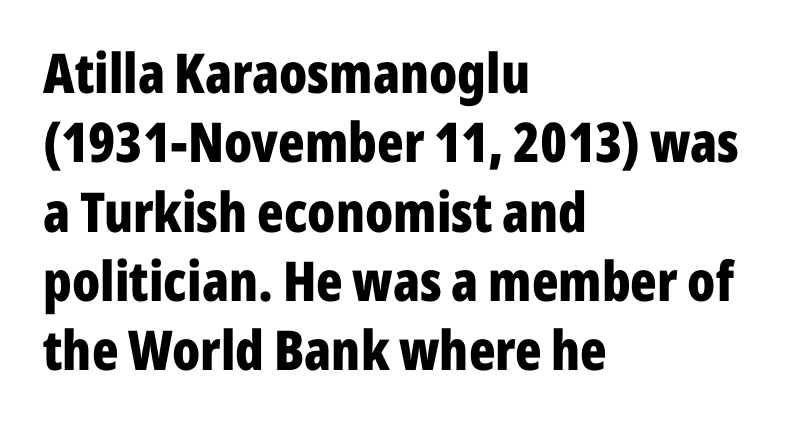
The letters carry no serifs — their stems end cleanly without finishing strokes. Typographic density is high because the face is bold. Inter-character spacing is left at the font's built-in metrics. In terms of leading, this rendering sits right in the middle. These lines stack with their left ends in a neat column. Spacing verdict: proportional, widths tailored to each character.
